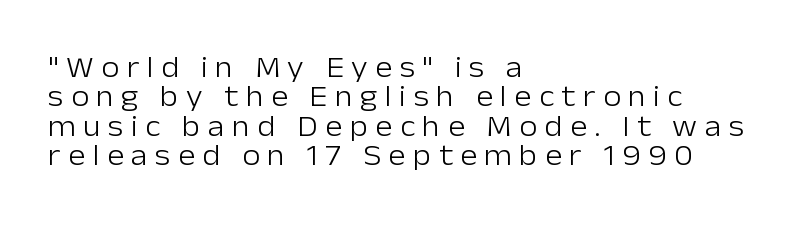
Q: Is the text bold? A: No.
Q: Is the text italic (slanted)? A: No, it is upright.
Q: Is the typeface a serif or a sans-serif typeface? A: Sans-serif.
Q: Is the text underlined? A: No.
Q: How is the paragraph aligned? A: Left-aligned.
Q: Is the spacing between letters normal or unusually wide? A: Unusually wide.
Q: Is the spacing between lines tight, normal or loose? A: Tight.
Q: Width (condensed, normal, or wide)? A: Normal.
Q: Stroke contrast? A: Low.
Q: x-height? A: Medium.
Q: Monospaced? A: No.
